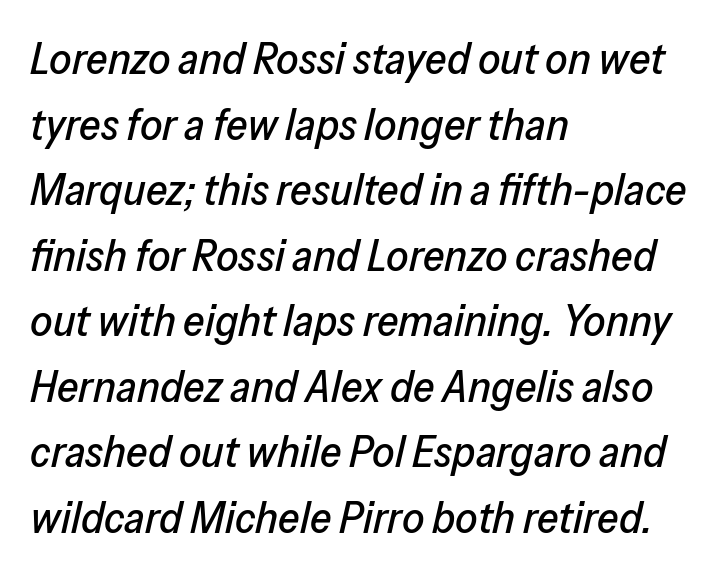
The image shows 44 px text type, italic (leaning right); set left-aligned, normal line spacing (1.49x), normal letter spacing, not underlined; low stroke contrast and a medium x-height.
